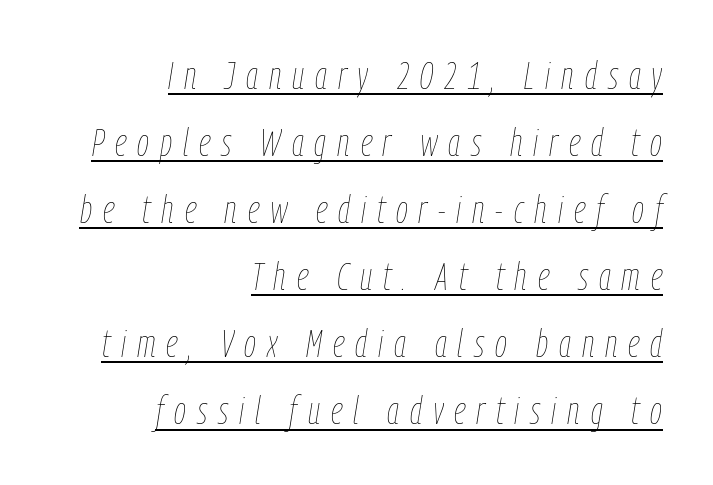
The words here are underlined. When letters slant like this, we call the style italic. Is the letter spacing exaggerated? Yes — the characters are pushed far apart. These lines are set flush right with a ragged left edge. These lines are rendered in a variable-pitch font.
